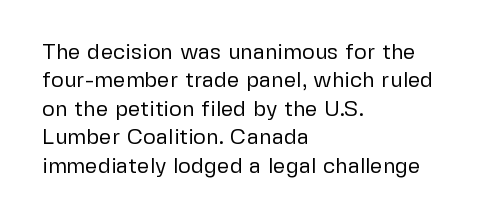
Rule under the text: the space is simply empty. Honestly, the letter spacing is just normal — you wouldn't notice it. The font's upright variant was chosen for this text. The strokes are not fattened; the text isn't bold. Layout note: lines flush left. The designer left line spacing at the default.
